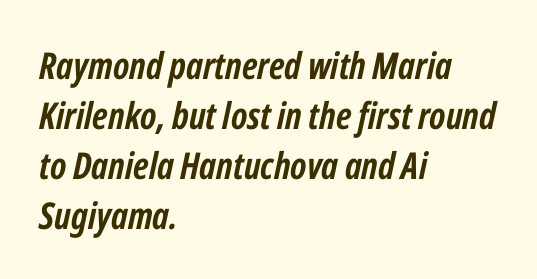
{"italic": "yes", "lean": "right", "slant_degrees": 12, "bold": "yes", "weight": "semibold", "width": "condensed", "stroke_contrast": "low", "x_height": "medium", "monospaced": "no", "underline": "no", "align": "left", "line_spacing": "normal", "line_spacing_ratio": 1.35, "letter_spacing": "normal", "letter_spacing_em": 0.0, "glyph_px": 37}
